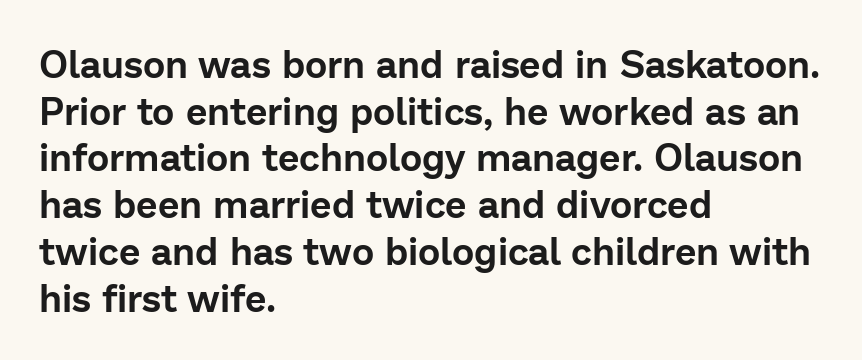
Q: Is the text italic (slanted)? A: No, it is upright.
Q: Is the typeface a serif or a sans-serif typeface? A: Sans-serif.
Q: Is the text underlined? A: No.
Q: How is the paragraph aligned? A: Left-aligned.
Q: Is the spacing between letters normal or unusually wide? A: Normal.
Q: Width (condensed, normal, or wide)? A: Normal.
Q: Stroke contrast? A: Low.
Q: x-height? A: Medium.
Q: Monospaced? A: No.
